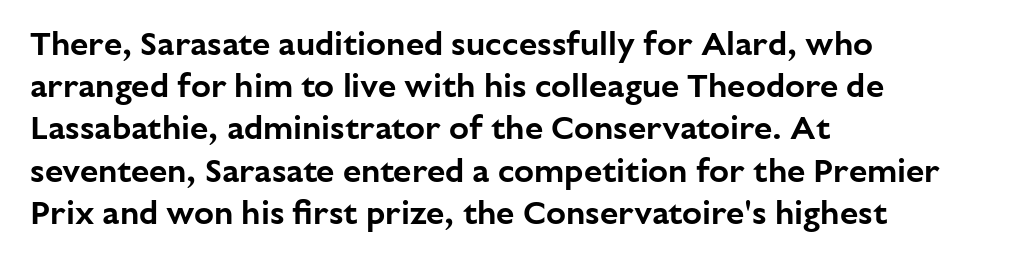
Successive baselines arrive at the customary interval. Nothing unusual about the tracking: characters are spaced as the font intends. The rendering anchors every line to the left-hand side. Does the type have serifs? No, each stem ends abruptly. You can tell it's not italic because the verticals are truly vertical. Lines of text with bare space underneath.
